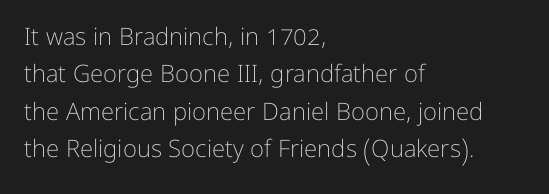
Q: Is the text bold? A: No.
Q: Is the text italic (slanted)? A: No, it is upright.
Q: Is the text underlined? A: No.
Q: How is the paragraph aligned? A: Left-aligned.
Q: Is the spacing between letters normal or unusually wide? A: Normal.
Q: Is the spacing between lines tight, normal or loose? A: Normal.
